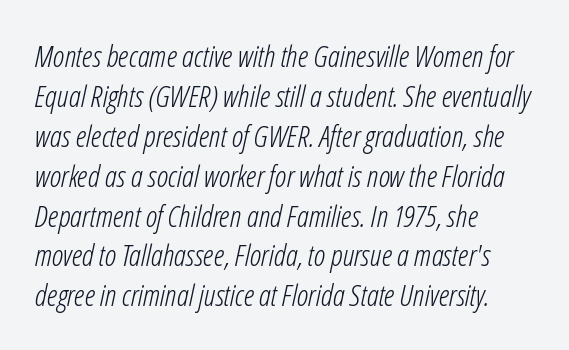
Q: Is the text bold? A: No.
Q: Is the text italic (slanted)? A: Yes, it leans right by about 12 degrees.
Q: Is the text underlined? A: No.
Q: How is the paragraph aligned? A: Left-aligned.
Q: Is the spacing between letters normal or unusually wide? A: Normal.
Q: Is the spacing between lines tight, normal or loose? A: Normal.
Q: Width (condensed, normal, or wide)? A: Condensed.
Q: Stroke contrast? A: Low.
Q: x-height? A: Medium.
Q: Monospaced? A: No.
